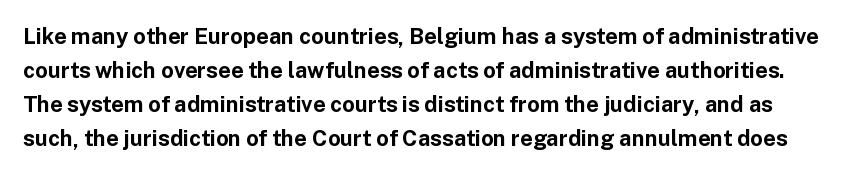
The image shows 22 px bold type, upright; set normal line spacing (1.54x), normal letter spacing, not underlined.
